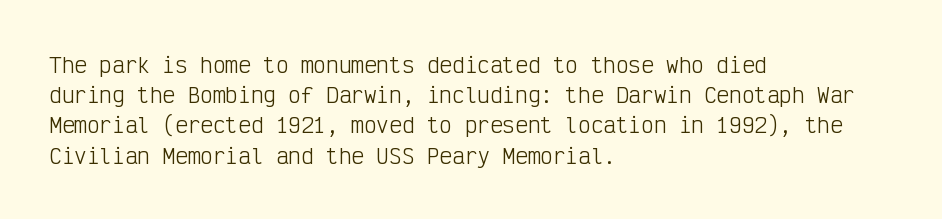
{"italic": "no", "bold": "no", "underline": "no", "align": "left", "line_spacing": "normal", "line_spacing_ratio": 1.44, "letter_spacing": "normal", "letter_spacing_em": 0.0, "glyph_px": 21}
